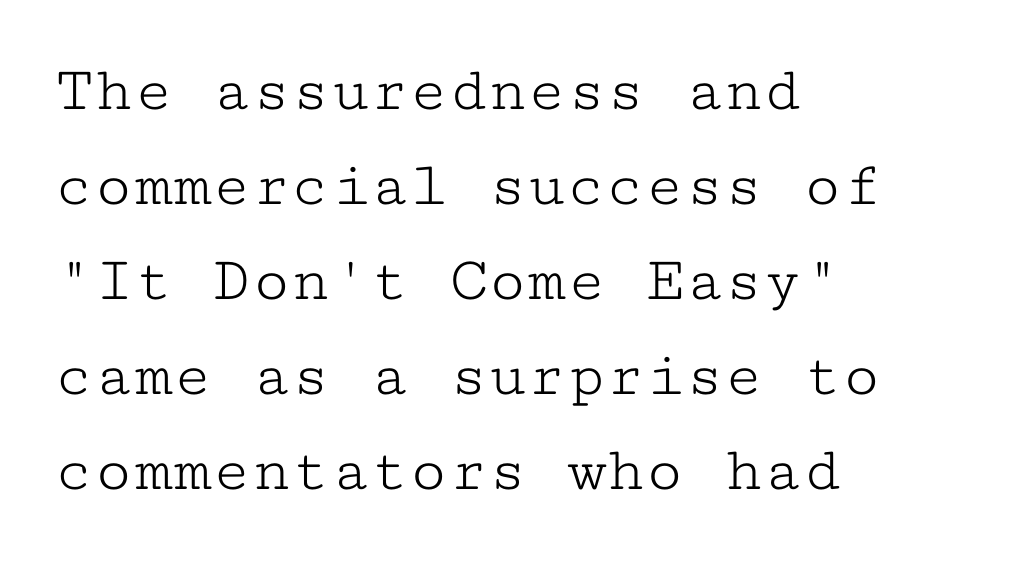
The image shows 65 px light, wide serif type, upright, monospaced; set left-aligned, normal line spacing (1.46x), normal letter spacing, not underlined; low stroke contrast and a medium x-height.
